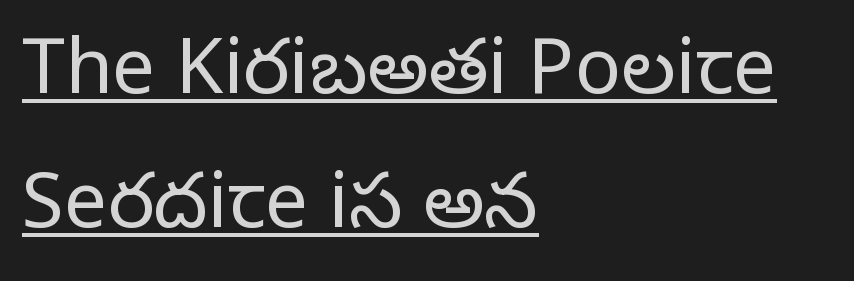
A typesetter would call this proportional, since set widths differ per character. The horizontal fit of the characters is conventional and even. Stems and bowls with no extra thickness — not bold. Visually the block forms a straight wall on the left and a jagged coastline on the right. The words here are underlined. This is serif lettering, the kind often seen in printed books.
